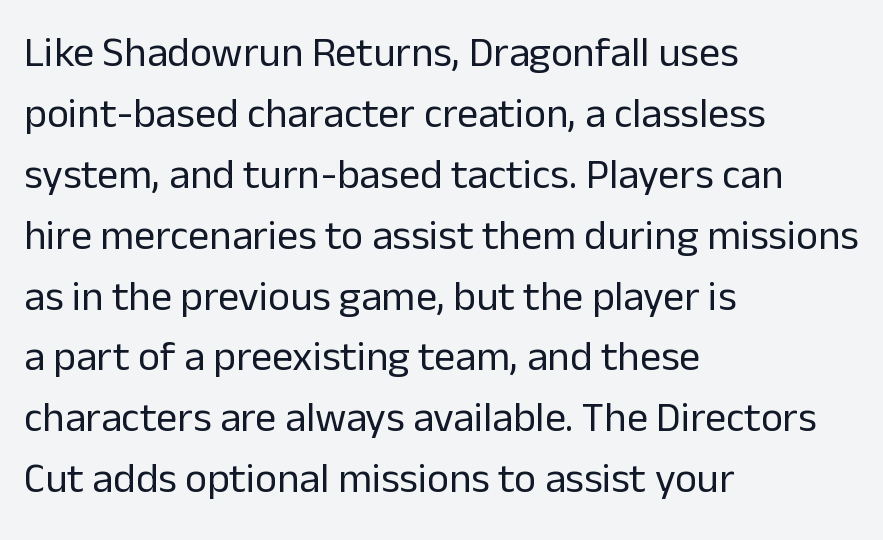
Are there feet on the stems? There aren't — it's a sans. No heavy texture on the line: the type isn't bold. Each letter keeps its own natural width here, so spacing adapts to shape. Notice how the passage keeps a crisp vertical edge on the left only. Anything drawn beneath the words? Only blank space.
